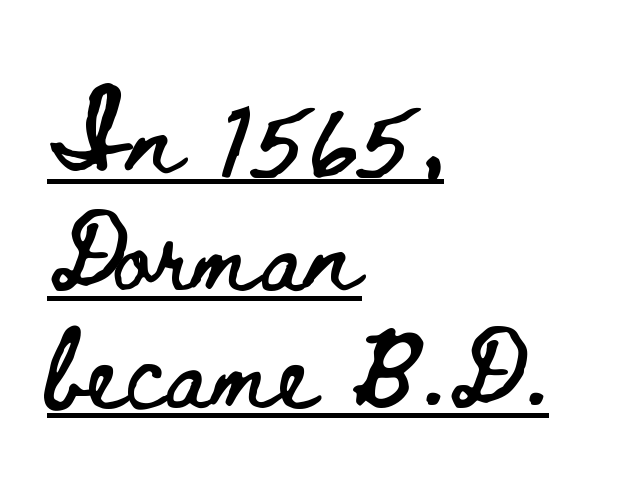
The image shows 76 px wide type; set left-aligned, normal line spacing (1.54x), normal letter spacing, underlined; low stroke contrast and a small x-height.
